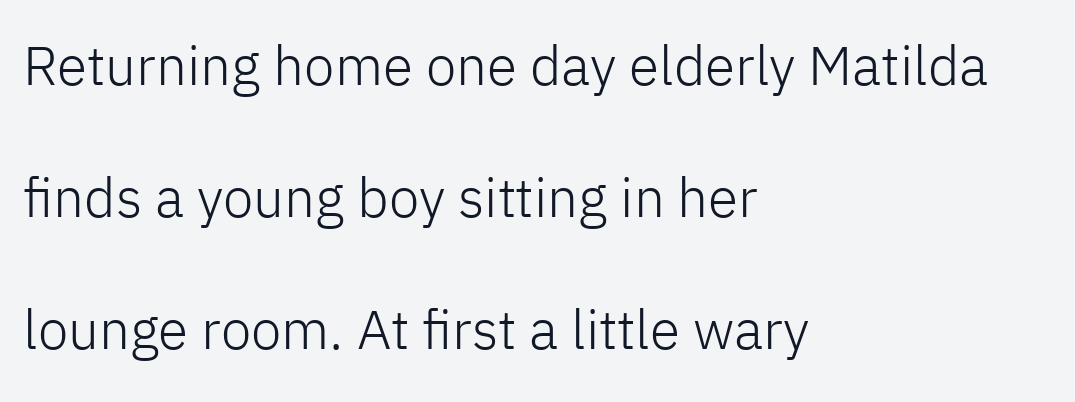
Q: Is the text bold? A: No.
Q: Is the text italic (slanted)? A: No, it is upright.
Q: Is the typeface a serif or a sans-serif typeface? A: Sans-serif.
Q: Is the text underlined? A: No.
Q: How is the paragraph aligned? A: Left-aligned.
Q: Is the spacing between letters normal or unusually wide? A: Normal.
Q: Is the spacing between lines tight, normal or loose? A: Loose.
Q: Width (condensed, normal, or wide)? A: Normal.
Q: Stroke contrast? A: Low.
Q: x-height? A: Medium.
Q: Monospaced? A: No.
